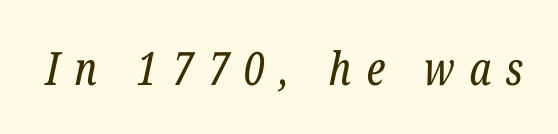
Q: Is the text bold? A: No.
Q: Is the text italic (slanted)? A: Yes, it leans right by about 12 degrees.
Q: Is the typeface a serif or a sans-serif typeface? A: Serif.
Q: Is the text underlined? A: No.
Q: Is the spacing between letters normal or unusually wide? A: Unusually wide.
Q: Width (condensed, normal, or wide)? A: Condensed.
Q: Stroke contrast? A: Low.
Q: x-height? A: Medium.
Q: Monospaced? A: No.
